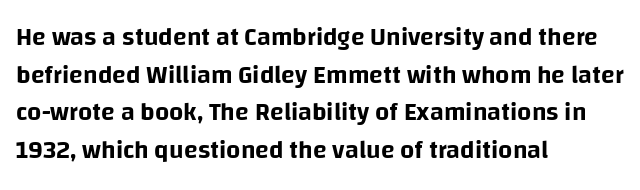
Q: Is the text italic (slanted)? A: No, it is upright.
Q: Is the text underlined? A: No.
Q: How is the paragraph aligned? A: Left-aligned.
Q: Is the spacing between letters normal or unusually wide? A: Normal.
Q: Is the spacing between lines tight, normal or loose? A: Normal.
